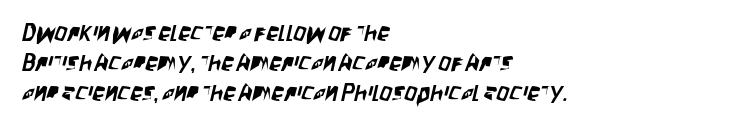
Q: Is the text underlined? A: No.
Q: How is the paragraph aligned? A: Left-aligned.
Q: Is the spacing between letters normal or unusually wide? A: Normal.
